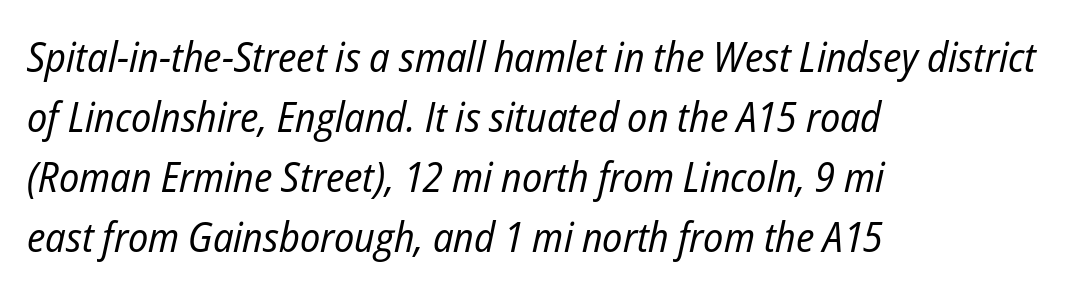
The image shows 42 px regular-weight, condensed type, italic (leaning right); set left-aligned, normal line spacing (1.43x), normal letter spacing, not underlined; low stroke contrast and a medium x-height.
